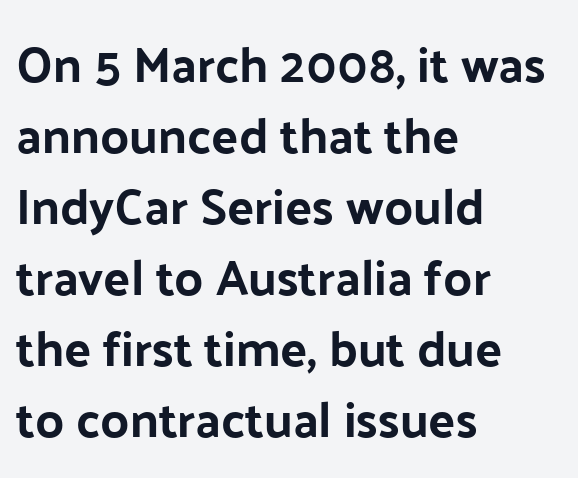
{"serif": "no", "italic": "no", "bold": "yes", "weight": "bold", "width": "normal", "stroke_contrast": "low", "x_height": "medium", "monospaced": "no", "underline": "no", "align": "left", "line_spacing": "normal", "line_spacing_ratio": 1.42, "letter_spacing": "normal", "letter_spacing_em": 0.0, "glyph_px": 50}
